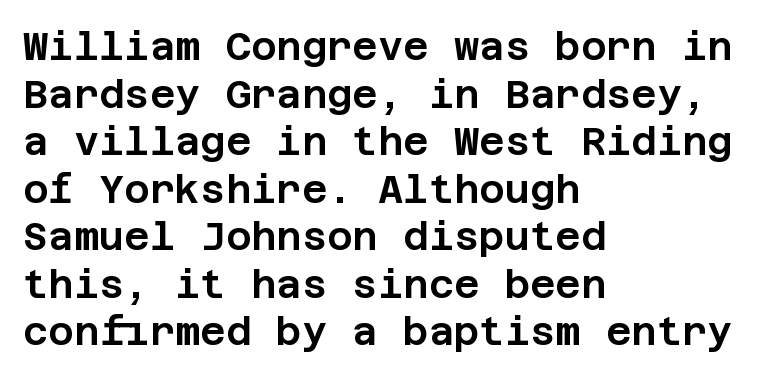
A classic flush-left, rag-right setting is used for this passage. Observe the ordinary spacing: letters are neighbours, not strangers. Note: no serifs on the glyphs. Anything drawn beneath the words? Only blank space. Is there any slant? The stems are plumb.
